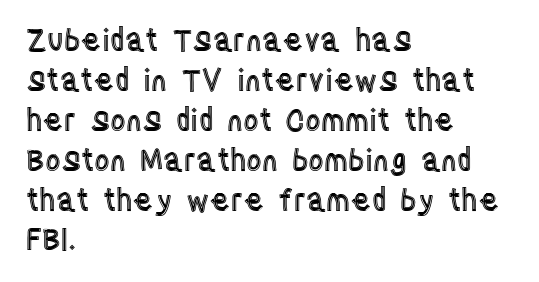
{"italic": "no", "width": "condensed", "x_height": "large", "monospaced": "no", "underline": "no", "align": "left", "line_spacing": "normal", "line_spacing_ratio": 1.33, "letter_spacing": "normal", "letter_spacing_em": 0.0, "glyph_px": 30}
